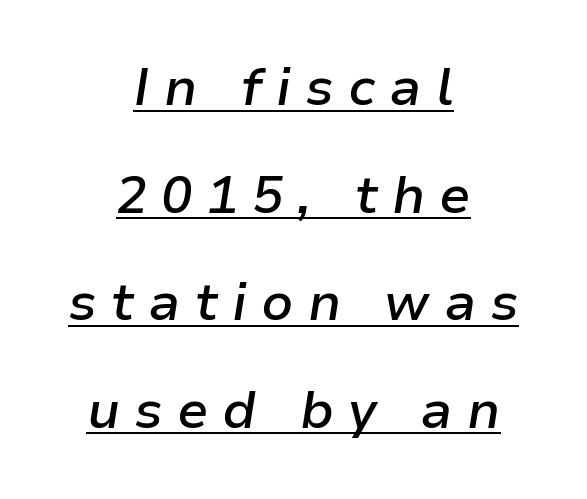
Q: Is the text bold? A: Semi-bold.
Q: Is the text italic (slanted)? A: Yes, it leans right by about 9 degrees.
Q: Is the text underlined? A: Yes.
Q: How is the paragraph aligned? A: Centered.
Q: Is the spacing between letters normal or unusually wide? A: Unusually wide.
Q: Is the spacing between lines tight, normal or loose? A: Loose.
Q: Width (condensed, normal, or wide)? A: Normal.
Q: Stroke contrast? A: Low.
Q: x-height? A: Medium.
Q: Monospaced? A: No.
